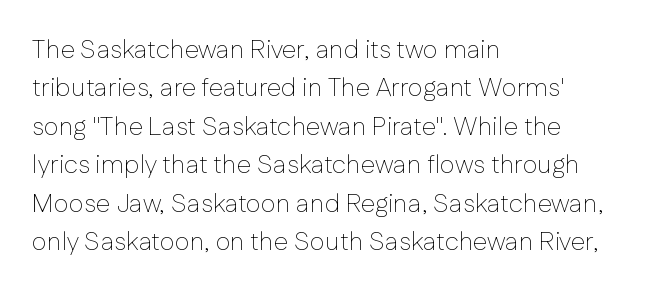
The image shows 26 px text type, upright; set left-aligned, normal line spacing (1.48x), normal letter spacing, not underlined.
